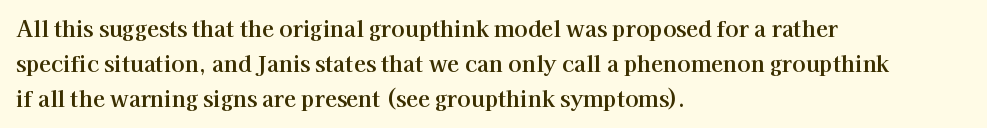
The image shows 22 px text type, upright; set left-aligned, normal line spacing (1.58x), normal letter spacing, not underlined.
